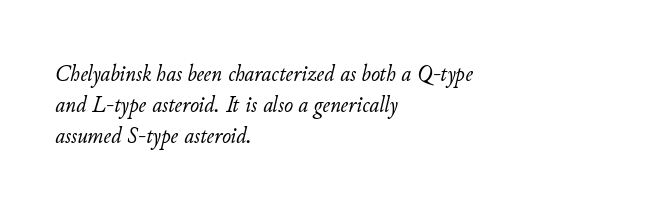
{"italic": "yes", "lean": "right", "slant_degrees": 11, "bold": "no", "underline": "no", "align": "left", "line_spacing": "normal", "line_spacing_ratio": 1.3, "letter_spacing": "normal", "letter_spacing_em": 0.0, "glyph_px": 24}
